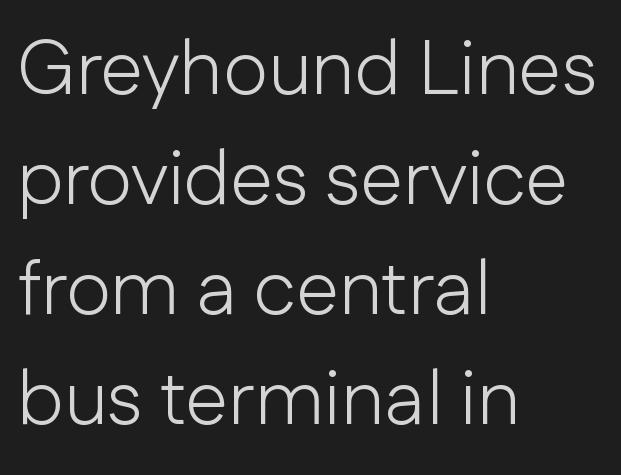
Q: Is the text bold? A: No.
Q: Is the text italic (slanted)? A: No, it is upright.
Q: Is the typeface a serif or a sans-serif typeface? A: Sans-serif.
Q: Is the text underlined? A: No.
Q: How is the paragraph aligned? A: Left-aligned.
Q: Is the spacing between letters normal or unusually wide? A: Normal.
Q: Is the spacing between lines tight, normal or loose? A: Normal.
Q: Width (condensed, normal, or wide)? A: Normal.
Q: Stroke contrast? A: Low.
Q: x-height? A: Medium.
Q: Monospaced? A: No.
